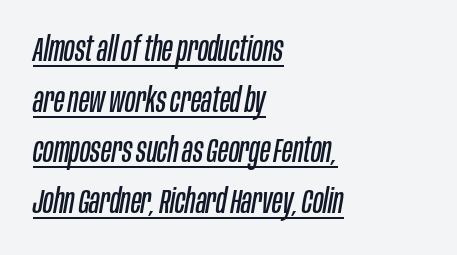
{"italic": "yes", "lean": "right", "slant_degrees": 10, "bold": "no", "weight": "regular", "width": "condensed", "stroke_contrast": "low", "x_height": "large", "monospaced": "no", "underline": "yes", "align": "left", "line_spacing": "normal", "line_spacing_ratio": 1.49, "letter_spacing": "normal", "letter_spacing_em": 0.0, "glyph_px": 34}
